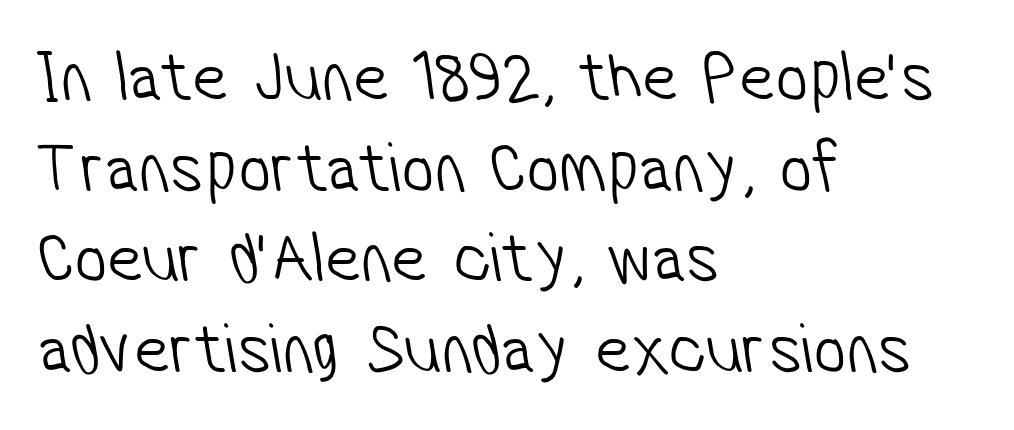
{"serif": "no", "bold": "no", "weight": "light", "width": "condensed", "stroke_contrast": "low", "x_height": "medium", "monospaced": "no", "underline": "no", "align": "left", "line_spacing": "normal", "line_spacing_ratio": 1.26, "letter_spacing": "normal", "letter_spacing_em": 0.0, "glyph_px": 72}
